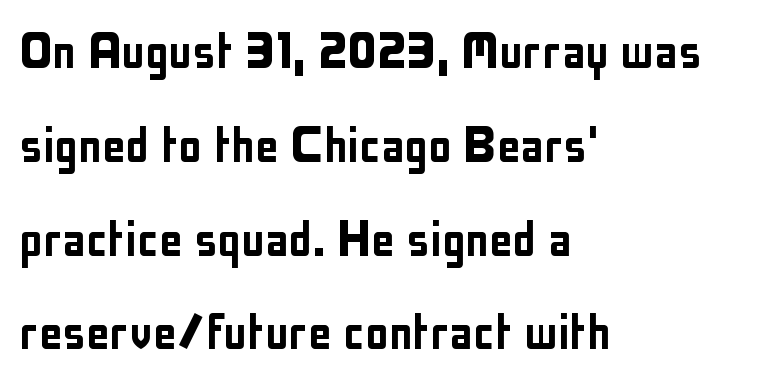
The image shows 59 px condensed sans-serif type, upright; set left-aligned, normal line spacing (1.59x), normal letter spacing, not underlined; low stroke contrast and a medium x-height.
